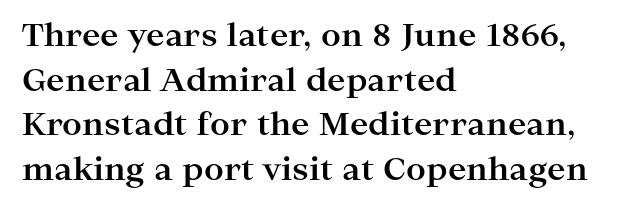
The image shows 31 px bold, wide serif type, upright; set left-aligned, normal line spacing (1.44x), normal letter spacing, not underlined; high stroke contrast and a medium x-height.
